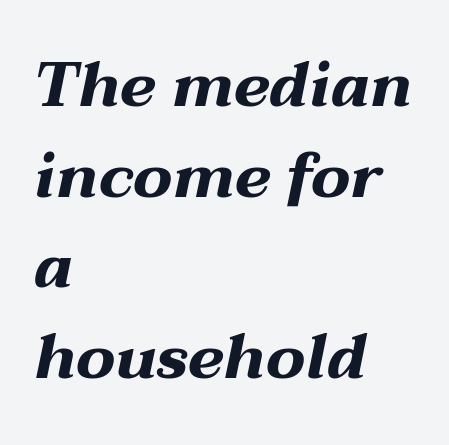
The image shows 62 px bold, wide type, italic (leaning right); set left-aligned, normal line spacing (1.46x), normal letter spacing, not underlined; medium stroke contrast and a medium x-height.
